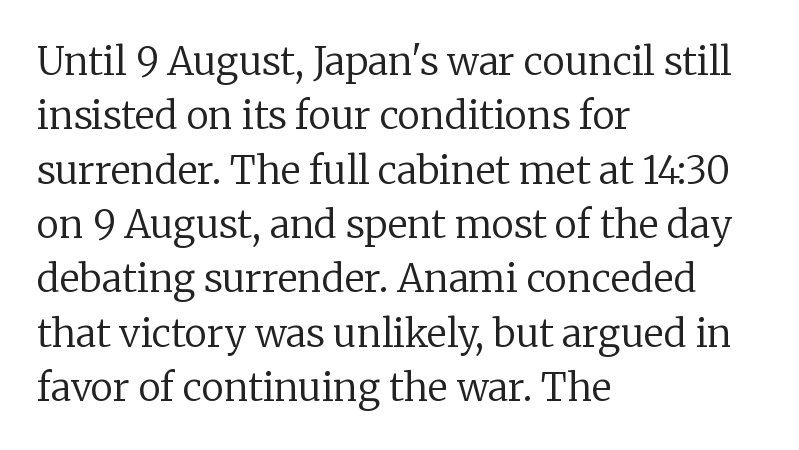
The glyphs are unaccompanied by any horizontal stroke below them. The passage shown is not bold in any degree. The line-height multiplier appears to be the usual default. This sample uses plain, unmodified letter spacing. You could not count columns in this text — the font is proportionally spaced.
